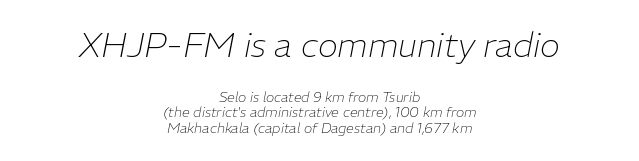
Q: Is the text bold? A: No.
Q: Is the text italic (slanted)? A: Yes, it leans right by about 11 degrees.
Q: Is the text underlined? A: No.
Q: How is the paragraph aligned? A: Centered.
Q: Is the spacing between letters normal or unusually wide? A: Normal.
Q: Is the spacing between lines tight, normal or loose? A: Tight.
Q: Which block of text is set in a larger size, the first (top) or the second (bottom)? A: The first (top) one.
Q: Width (condensed, normal, or wide)? A: Normal.
Q: Stroke contrast? A: Low.
Q: x-height? A: Medium.
Q: Monospaced? A: No.
